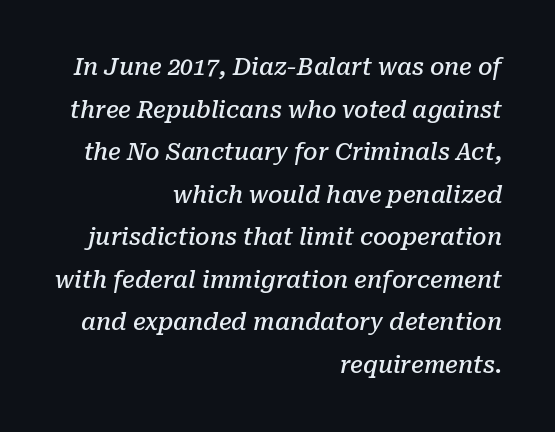
The image shows 23 px text type, italic (leaning right); set right-aligned, line spacing 1.85x, normal letter spacing, not underlined.
